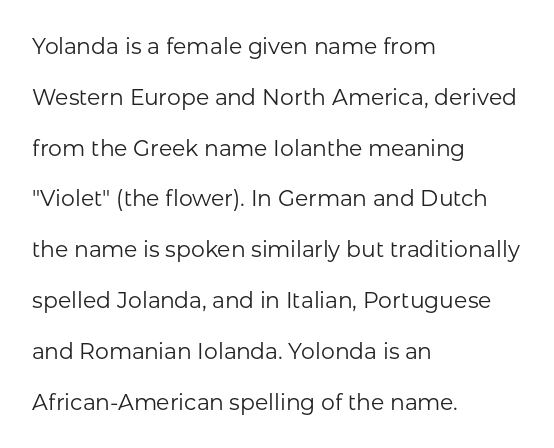
{"italic": "no", "bold": "no", "underline": "no", "align": "left", "line_spacing": "loose", "line_spacing_ratio": 2.31, "letter_spacing": "normal", "letter_spacing_em": 0.0, "glyph_px": 22}
